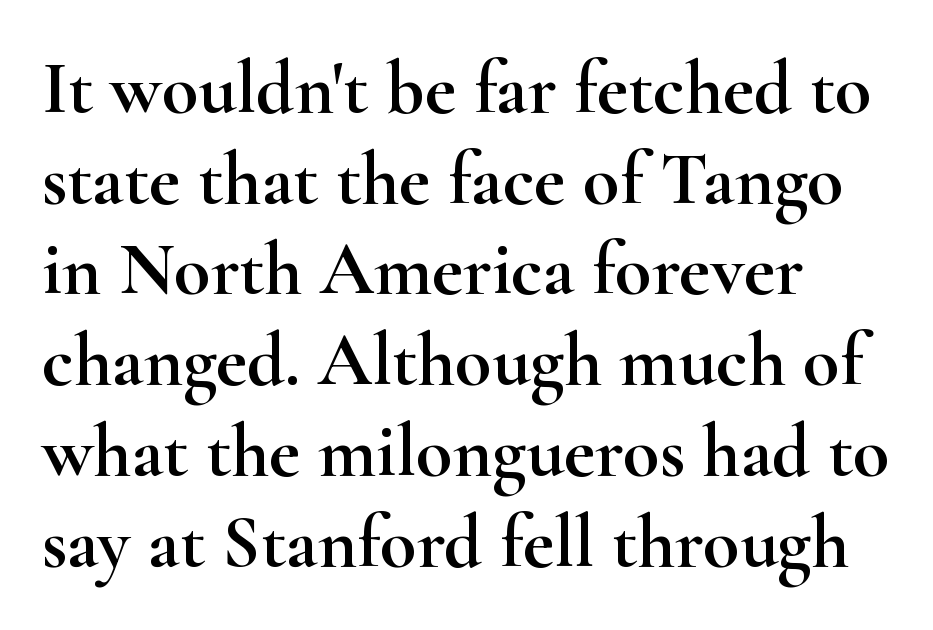
The image shows 75 px wide serif type, upright; set left-aligned, line spacing 1.21x, normal letter spacing, not underlined; high stroke contrast and a small x-height.
